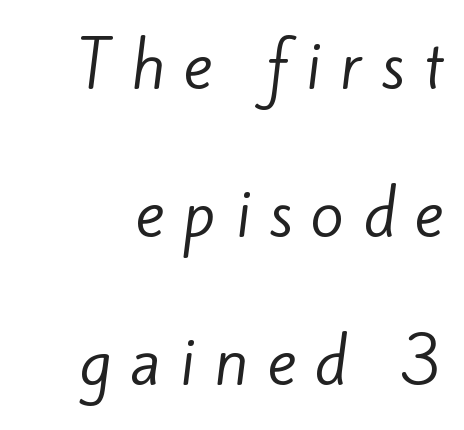
Letterform terminals end flat and unadorned throughout the passage. The typesetting does not lean heavy: it is not bold. Tracking value appears strongly positive — letters spread wide. Does the leading feel generous? Absolutely, it's lavish. The passage shown is typed in a proportional face where columns would drift. The gap between lines stays unmarked.
